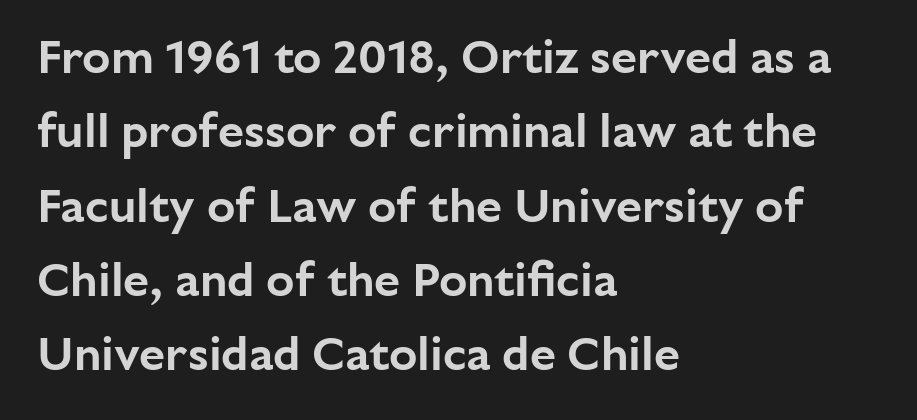
{"serif": "no", "italic": "no", "width": "normal", "stroke_contrast": "low", "x_height": "medium", "monospaced": "no", "underline": "no", "align": "left", "line_spacing": "normal", "line_spacing_ratio": 1.58, "letter_spacing": "normal", "letter_spacing_em": 0.0, "glyph_px": 47}
